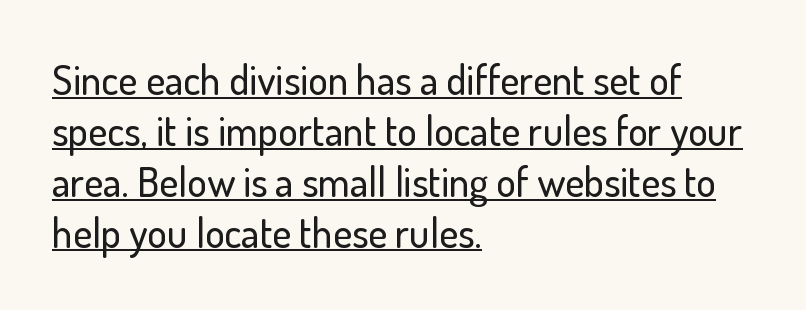
Upright lettering throughout. Where is the straight margin? On the left. Like a heading marked for emphasis, these lines bear an underscore. What stands out about the letter spacing? Nothing — it is the standard amount.
